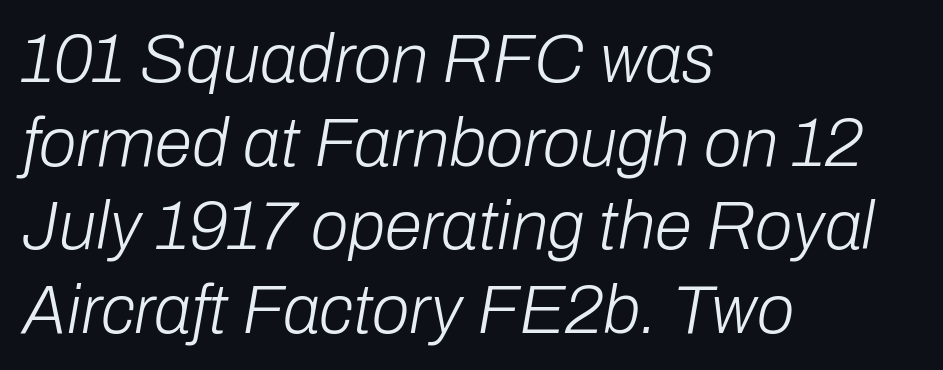
The image shows 68 px light type, italic (leaning right); set left-aligned, line spacing 1.23x, normal letter spacing, not underlined; low stroke contrast and a medium x-height.
